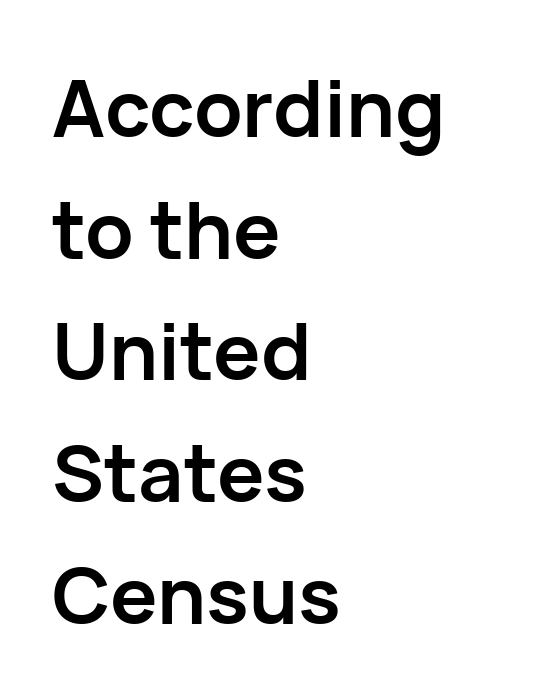
{"serif": "no", "italic": "no", "bold": "yes", "weight": "semibold", "width": "normal", "stroke_contrast": "low", "x_height": "medium", "monospaced": "no", "underline": "no", "align": "left", "line_spacing": "normal", "line_spacing_ratio": 1.54, "letter_spacing": "normal", "letter_spacing_em": 0.0, "glyph_px": 79}
